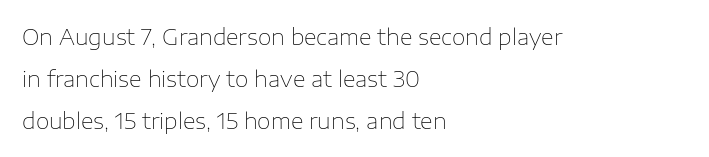
The image shows 22 px text type, upright; set left-aligned, loose line spacing (1.91x), normal letter spacing, not underlined.
